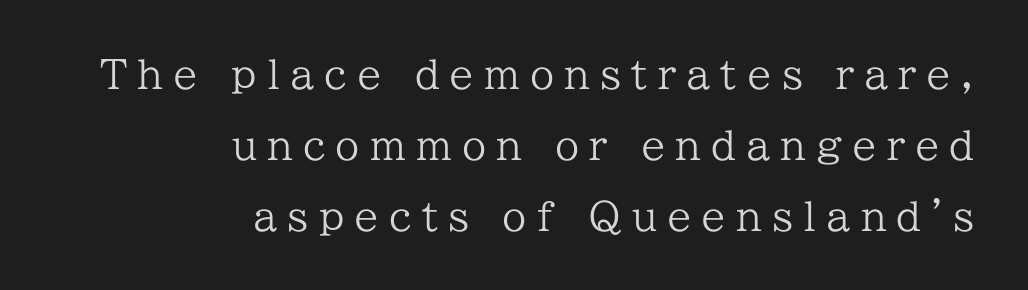
Q: Is the text bold? A: No.
Q: Is the text italic (slanted)? A: No, it is upright.
Q: Is the typeface a serif or a sans-serif typeface? A: Serif.
Q: Is the text underlined? A: No.
Q: How is the paragraph aligned? A: Right-aligned.
Q: Is the spacing between letters normal or unusually wide? A: Unusually wide.
Q: Width (condensed, normal, or wide)? A: Normal.
Q: Stroke contrast? A: Low.
Q: x-height? A: Medium.
Q: Monospaced? A: No.
